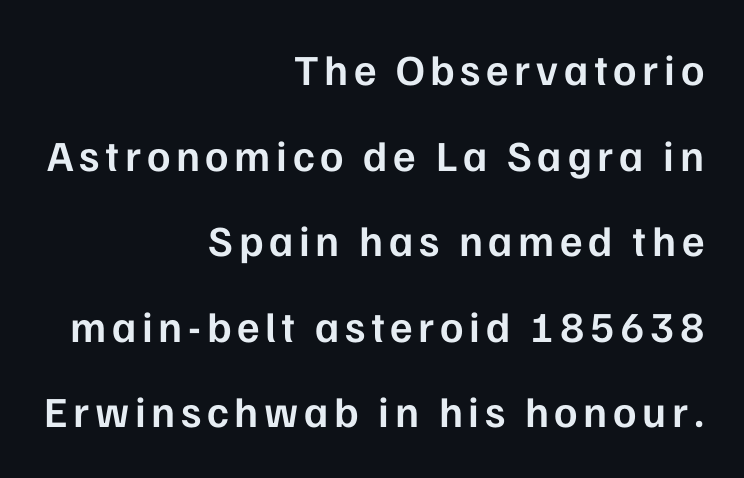
{"serif": "no", "italic": "no", "bold": "semi", "weight": "semibold", "width": "normal", "stroke_contrast": "low", "x_height": "medium", "monospaced": "no", "underline": "no", "align": "right", "line_spacing": "loose", "line_spacing_ratio": 1.99, "glyph_px": 43}
